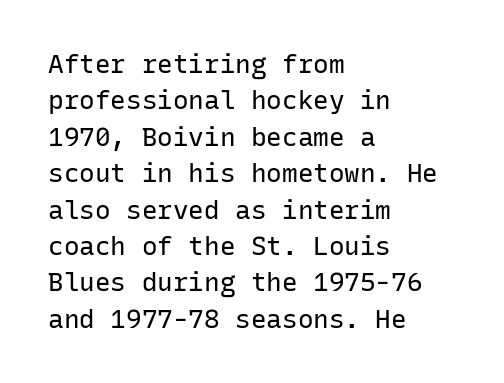
Short and long lines alike share a common starting point at left. The typeface has the unassuming heft of standard copy or less. Is the letter spacing exaggerated? No — it looks like the ordinary default. Has an underline been added? It has not. Posture: vertical.
